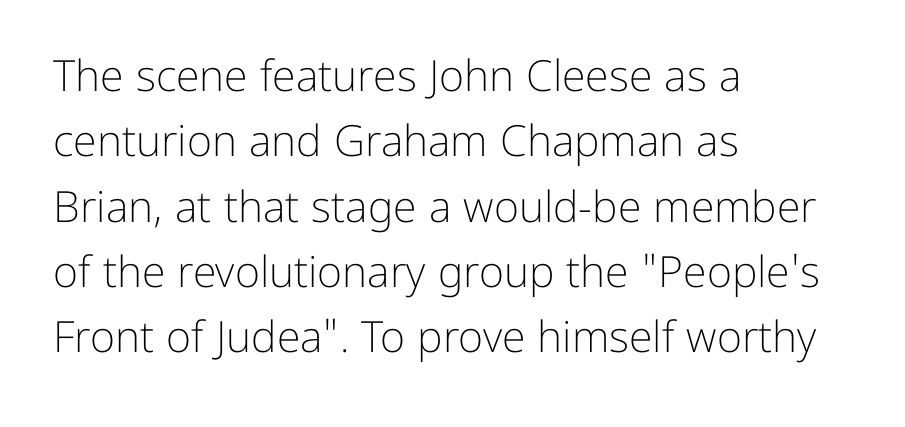
{"serif": "no", "italic": "no", "bold": "no", "weight": "light", "width": "normal", "stroke_contrast": "low", "x_height": "medium", "monospaced": "no", "underline": "no", "align": "left", "line_spacing": "normal", "line_spacing_ratio": 1.52, "letter_spacing": "normal", "letter_spacing_em": 0.0, "glyph_px": 43}
